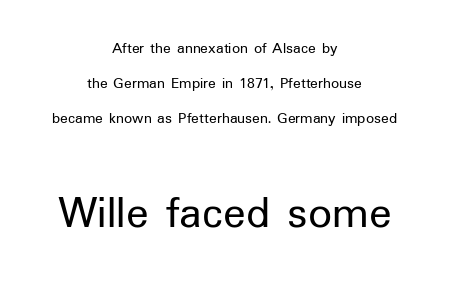
The type family on display is of the sans-serif kind. The designer gave the closing block more size than the opening block. Alignment: centered. Here the designer chose a conventional face with non-uniform glyph widths.
